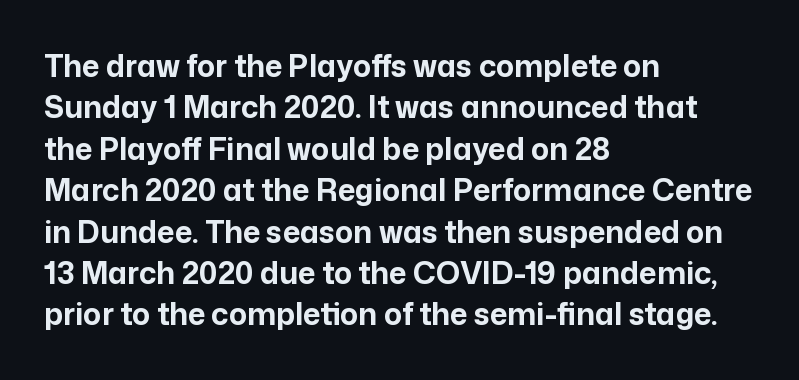
Q: Is the text bold? A: Yes.
Q: Is the text italic (slanted)? A: No, it is upright.
Q: Is the typeface a serif or a sans-serif typeface? A: Sans-serif.
Q: Is the text underlined? A: No.
Q: How is the paragraph aligned? A: Left-aligned.
Q: Is the spacing between letters normal or unusually wide? A: Normal.
Q: Is the spacing between lines tight, normal or loose? A: Normal.
Q: Width (condensed, normal, or wide)? A: Normal.
Q: Stroke contrast? A: Low.
Q: x-height? A: Medium.
Q: Monospaced? A: No.
